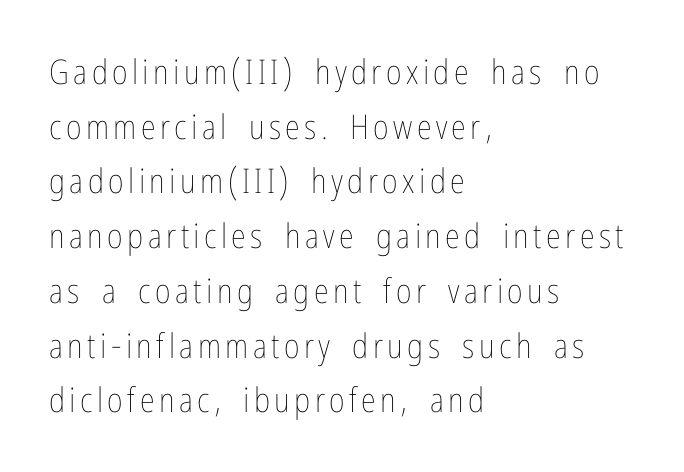
{"italic": "no", "bold": "no", "weight": "thin", "width": "condensed", "stroke_contrast": "low", "x_height": "medium", "monospaced": "no", "underline": "no", "align": "left", "line_spacing": "normal", "line_spacing_ratio": 1.61, "glyph_px": 34}
